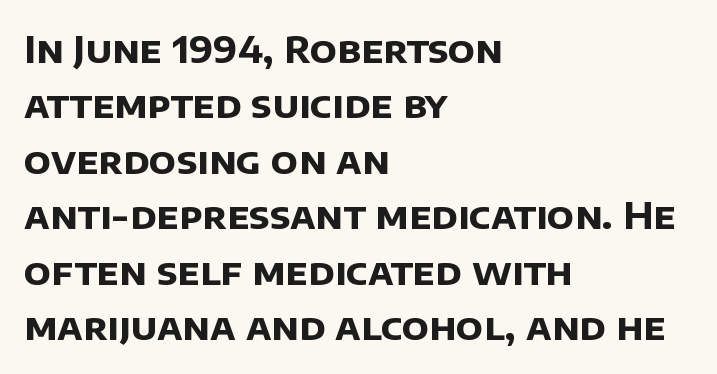
{"serif": "no", "bold": "yes", "weight": "bold", "width": "normal", "stroke_contrast": "low", "x_height": "large", "monospaced": "no", "underline": "no", "align": "left", "line_spacing": "normal", "line_spacing_ratio": 1.5, "letter_spacing": "normal", "letter_spacing_em": 0.0, "glyph_px": 37}
